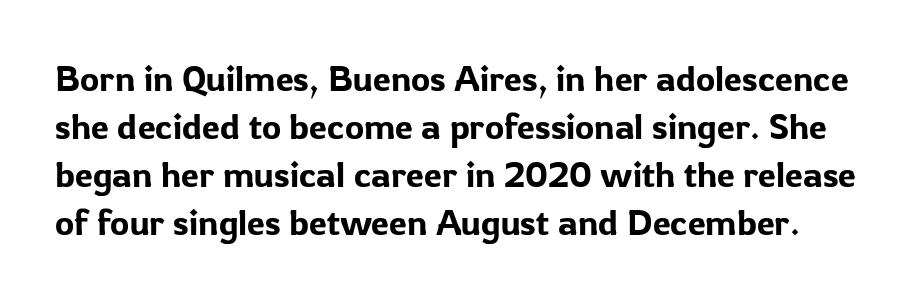
The image shows 36 px sans-serif type, upright; set normal line spacing (1.33x), normal letter spacing, not underlined; low stroke contrast and a medium x-height.
